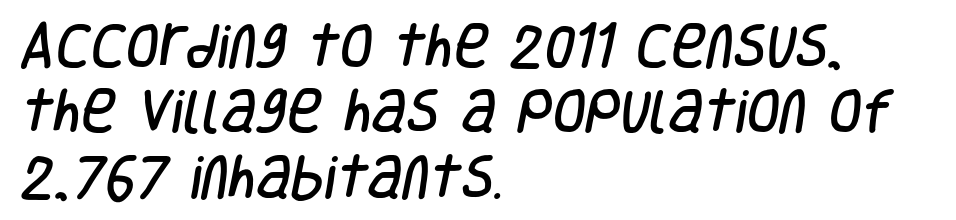
The image shows 48 px condensed sans-serif type; set left-aligned, normal line spacing (1.36x), normal letter spacing, not underlined; low stroke contrast and a large x-height.
